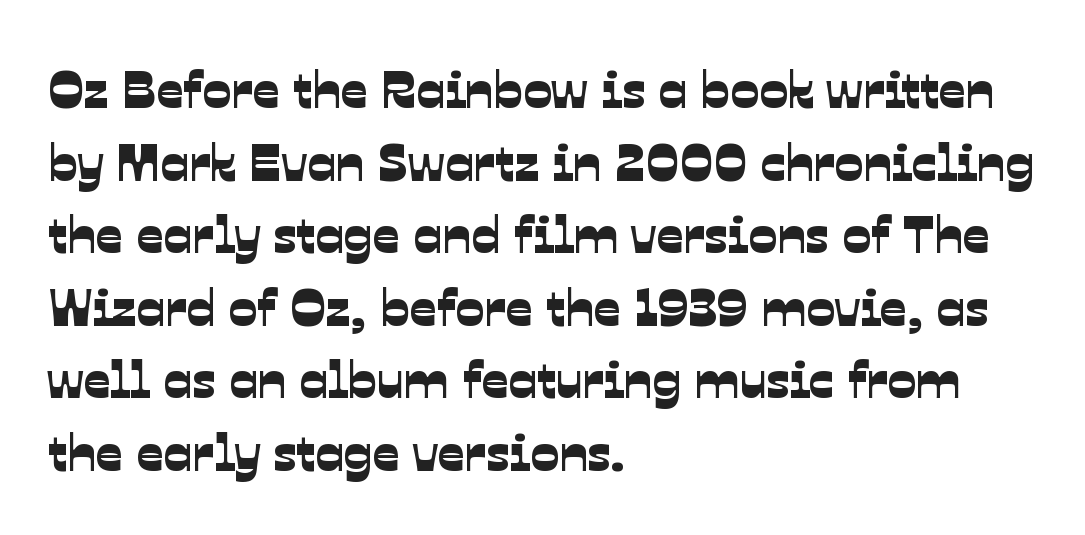
The image shows 53 px sans-serif type; set left-aligned, normal line spacing (1.37x), normal letter spacing, not underlined; low stroke contrast and a medium x-height.
